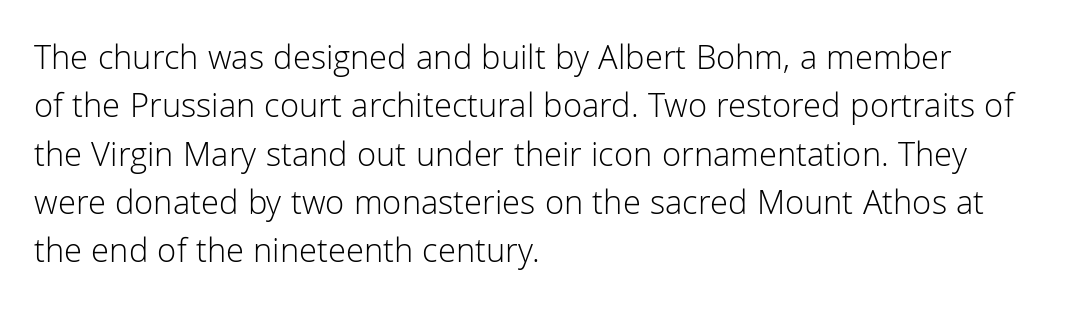
The image shows 35 px light sans-serif type, upright; set left-aligned, normal line spacing (1.38x), normal letter spacing, not underlined; low stroke contrast and a medium x-height.
